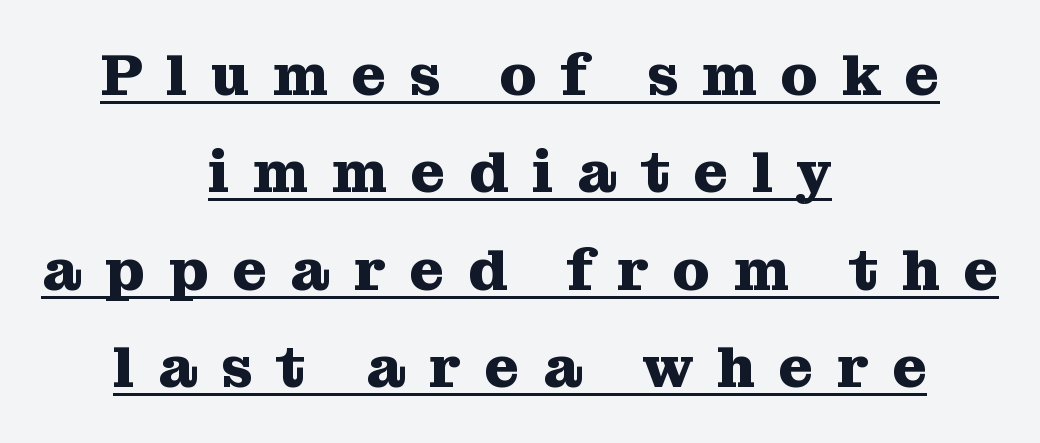
{"serif": "yes", "italic": "no", "bold": "yes", "weight": "heavy", "width": "normal", "stroke_contrast": "medium", "x_height": "medium", "monospaced": "no", "underline": "yes", "align": "center", "line_spacing": "normal", "line_spacing_ratio": 1.65, "letter_spacing": "wide", "letter_spacing_em": 0.4, "glyph_px": 59}
